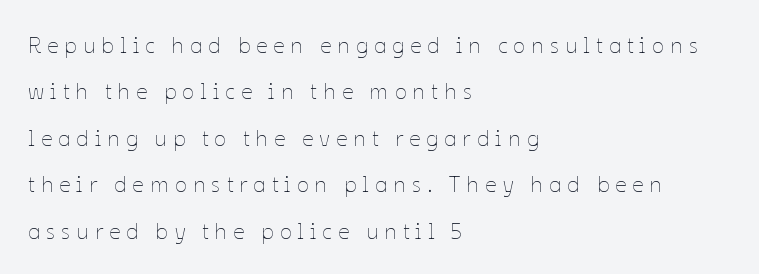
Q: Is the text bold? A: No.
Q: Is the text italic (slanted)? A: No, it is upright.
Q: Is the text underlined? A: No.
Q: How is the paragraph aligned? A: Left-aligned.
Q: Is the spacing between letters normal or unusually wide? A: Unusually wide.
Q: Is the spacing between lines tight, normal or loose? A: Loose.
